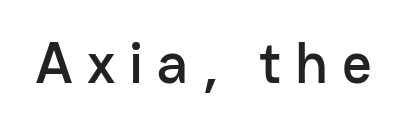
Q: Is the text italic (slanted)? A: No, it is upright.
Q: Is the typeface a serif or a sans-serif typeface? A: Sans-serif.
Q: Is the text underlined? A: No.
Q: Is the spacing between letters normal or unusually wide? A: Unusually wide.
Q: Width (condensed, normal, or wide)? A: Normal.
Q: Stroke contrast? A: Low.
Q: x-height? A: Medium.
Q: Monospaced? A: No.
